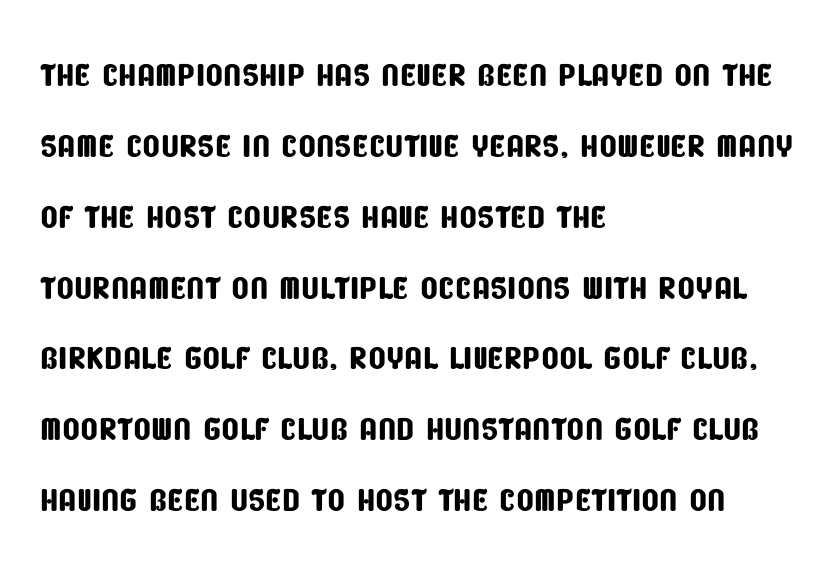
The image shows 46 px condensed sans-serif type; set left-aligned, normal line spacing (1.54x), normal letter spacing, not underlined; low stroke contrast and a large x-height.
